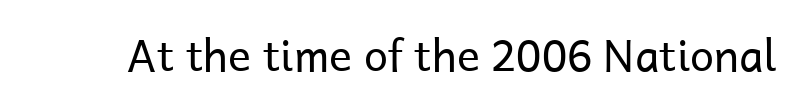
{"serif": "no", "italic": "no", "bold": "no", "weight": "regular", "width": "normal", "stroke_contrast": "low", "x_height": "medium", "monospaced": "no", "underline": "no", "letter_spacing": "normal", "letter_spacing_em": 0.0, "glyph_px": 43}
